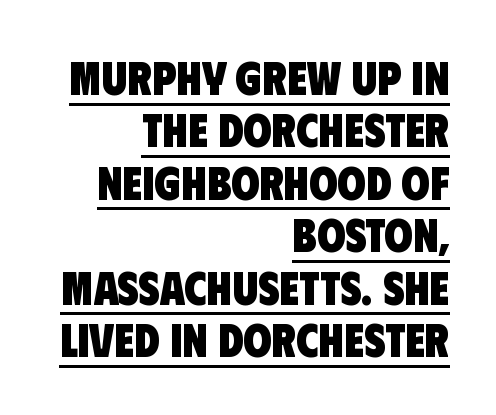
The image shows 46 px heavy, condensed sans-serif type; set right-aligned, tight line spacing (1.14x), normal letter spacing, underlined; low stroke contrast and a large x-height.
